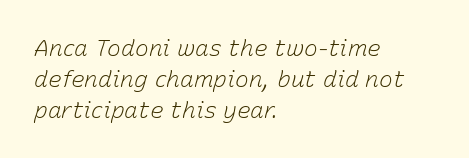
The image shows 23 px text type, italic (leaning right); set left-aligned, normal line spacing (1.34x), normal letter spacing, not underlined.
